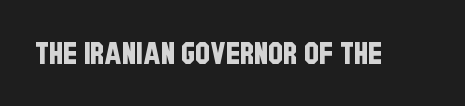
Q: Is the typeface a serif or a sans-serif typeface? A: Sans-serif.
Q: Is the text underlined? A: No.
Q: Is the spacing between letters normal or unusually wide? A: Normal.
Q: Width (condensed, normal, or wide)? A: Condensed.
Q: Stroke contrast? A: Low.
Q: x-height? A: Large.
Q: Monospaced? A: No.
